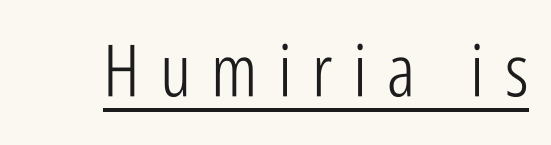
The characters are drawn with everyday or finer stroke widths. When letters stand straight like this, we call the style roman or upright. Think of a printed novel: that variable character pitch is what you see here. The passage shown is underscored from start to finish. You could only call the tracking loose — the letters float apart. Check where the strokes stop: nothing finishes them off — pure sans.
